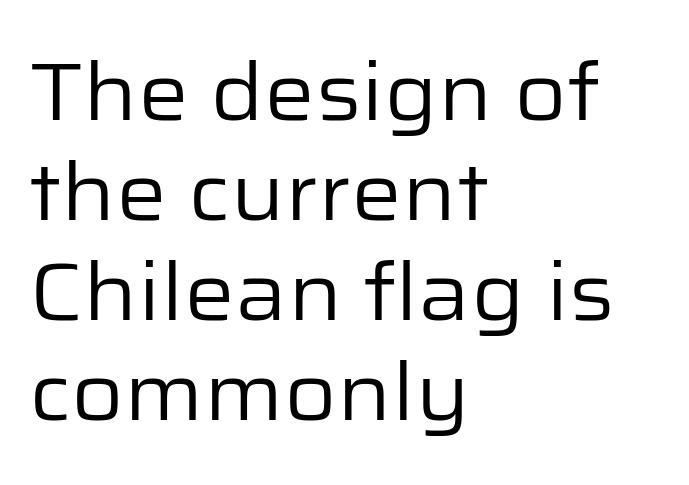
Q: Is the text bold? A: No.
Q: Is the text italic (slanted)? A: No, it is upright.
Q: Is the typeface a serif or a sans-serif typeface? A: Sans-serif.
Q: Is the text underlined? A: No.
Q: How is the paragraph aligned? A: Left-aligned.
Q: Is the spacing between letters normal or unusually wide? A: Normal.
Q: Is the spacing between lines tight, normal or loose? A: Normal.
Q: Width (condensed, normal, or wide)? A: Normal.
Q: Stroke contrast? A: Low.
Q: x-height? A: Medium.
Q: Monospaced? A: No.
